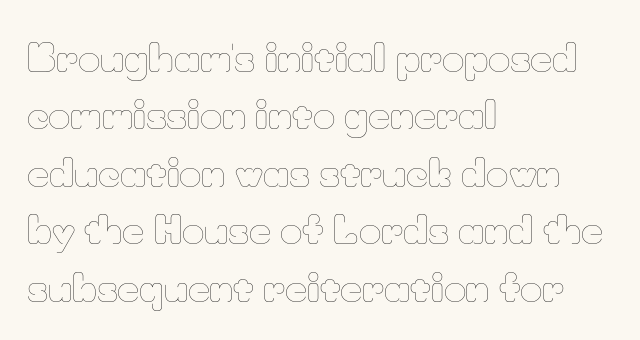
{"italic": "no", "bold": "no", "weight": "thin", "width": "normal", "stroke_contrast": "low", "x_height": "small", "monospaced": "no", "underline": "no", "align": "left", "line_spacing": "normal", "line_spacing_ratio": 1.51, "letter_spacing": "normal", "letter_spacing_em": 0.0, "glyph_px": 38}
